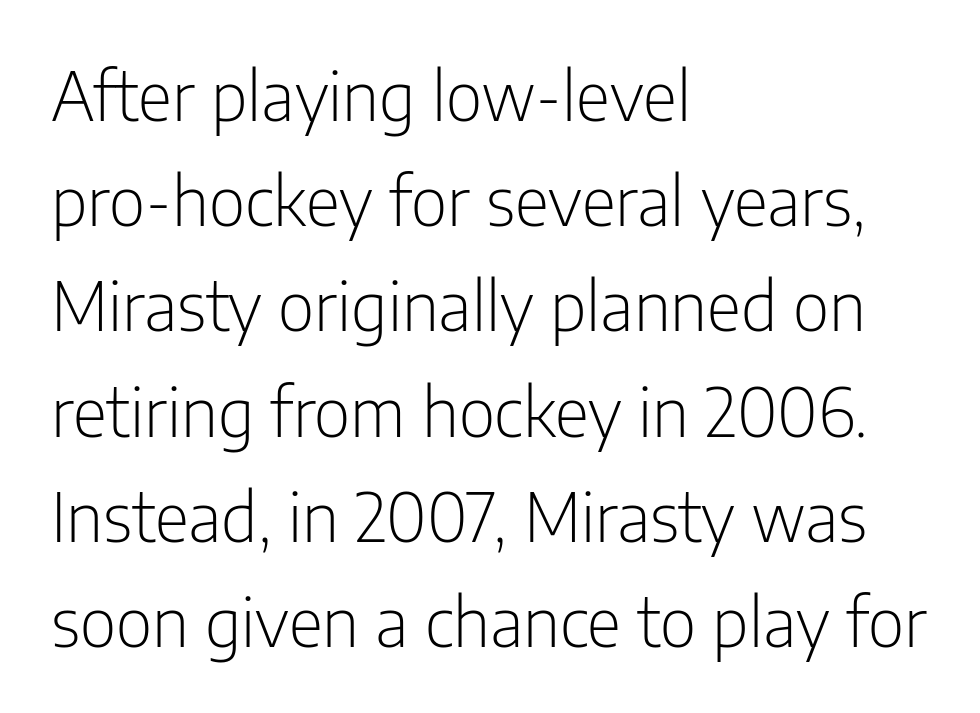
{"serif": "no", "italic": "no", "bold": "no", "weight": "light", "width": "condensed", "stroke_contrast": "low", "x_height": "medium", "monospaced": "no", "underline": "no", "align": "left", "line_spacing": "normal", "line_spacing_ratio": 1.57, "letter_spacing": "normal", "letter_spacing_em": 0.0, "glyph_px": 67}
